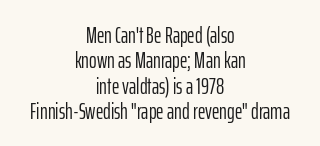
{"italic": "no", "bold": "no", "underline": "no", "align": "center", "line_spacing": "tight", "line_spacing_ratio": 1.1, "letter_spacing": "normal", "letter_spacing_em": 0.0, "glyph_px": 23}
